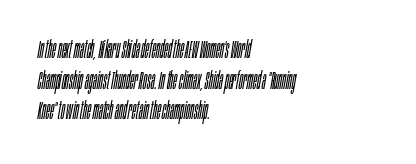
Q: Is the text bold? A: No.
Q: Is the text italic (slanted)? A: Yes, it leans right by about 10 degrees.
Q: Is the text underlined? A: No.
Q: How is the paragraph aligned? A: Left-aligned.
Q: Is the spacing between letters normal or unusually wide? A: Normal.
Q: Is the spacing between lines tight, normal or loose? A: Normal.
